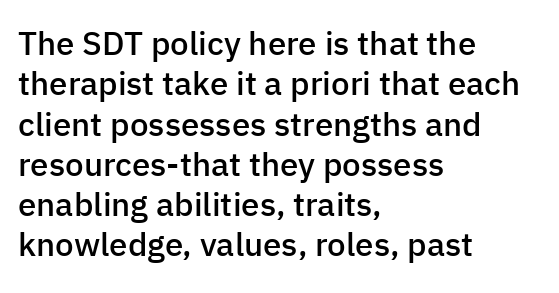
Q: Is the text bold? A: Semi-bold.
Q: Is the text italic (slanted)? A: No, it is upright.
Q: Is the typeface a serif or a sans-serif typeface? A: Sans-serif.
Q: Is the text underlined? A: No.
Q: How is the paragraph aligned? A: Left-aligned.
Q: Is the spacing between letters normal or unusually wide? A: Normal.
Q: Width (condensed, normal, or wide)? A: Normal.
Q: Stroke contrast? A: Low.
Q: x-height? A: Medium.
Q: Monospaced? A: No.
